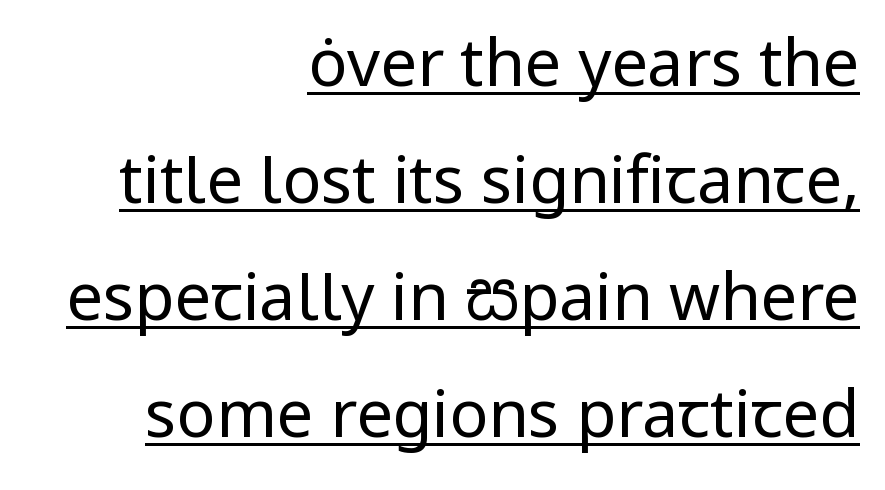
Notice how a bar underscores the lettering throughout. Caption: standard tracking, unaltered. Compared with a typical body face, this is equally light or lighter still. Note the varied advance widths — an 'i' is clearly narrower than an 'm'. Notice how the stems are strictly vertical — no italics here. The typesetter chose a ragged-left arrangement here.
